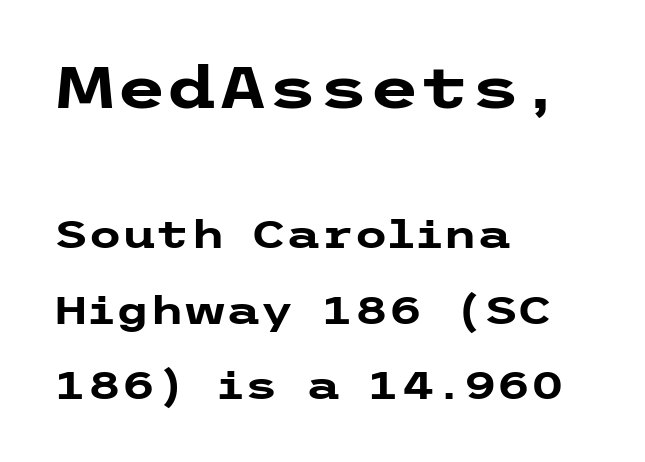
{"serif": "no", "italic": "no", "bold": "yes", "weight": "heavy", "width": "wide", "stroke_contrast": "low", "x_height": "medium", "underline": "no", "align": "left", "line_spacing": "loose", "line_spacing_ratio": 1.93, "letter_spacing": "normal", "letter_spacing_em": 0.0, "larger_block": "first", "size_ratio": 1.49, "glyph_px": 58}
